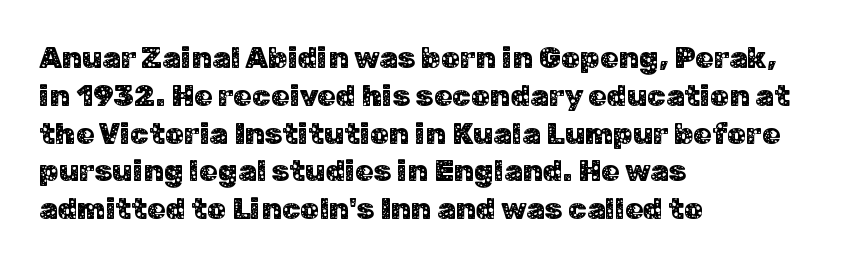
{"serif": "no", "italic": "no", "width": "normal", "stroke_contrast": "low", "x_height": "medium", "monospaced": "no", "underline": "no", "align": "left", "line_spacing": "normal", "line_spacing_ratio": 1.26, "letter_spacing": "normal", "letter_spacing_em": 0.0, "glyph_px": 30}
